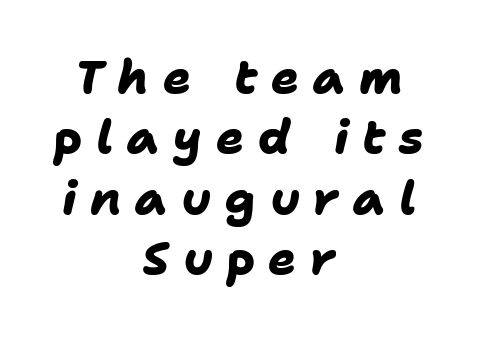
The image shows 46 px heavy sans-serif type; set centered, normal line spacing (1.31x), unusually wide letter spacing (+0.3 em), not underlined; low stroke contrast and a medium x-height.
